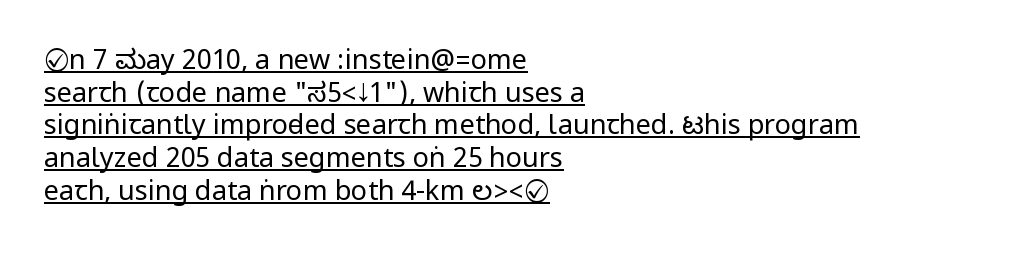
The image shows 27 px text type, upright; set left-aligned, line spacing 1.21x, normal letter spacing, underlined.
